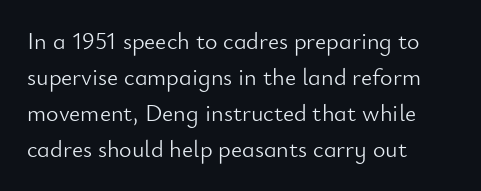
The image shows 24 px text type, upright; set left-aligned, normal line spacing (1.5x), normal letter spacing, not underlined.
